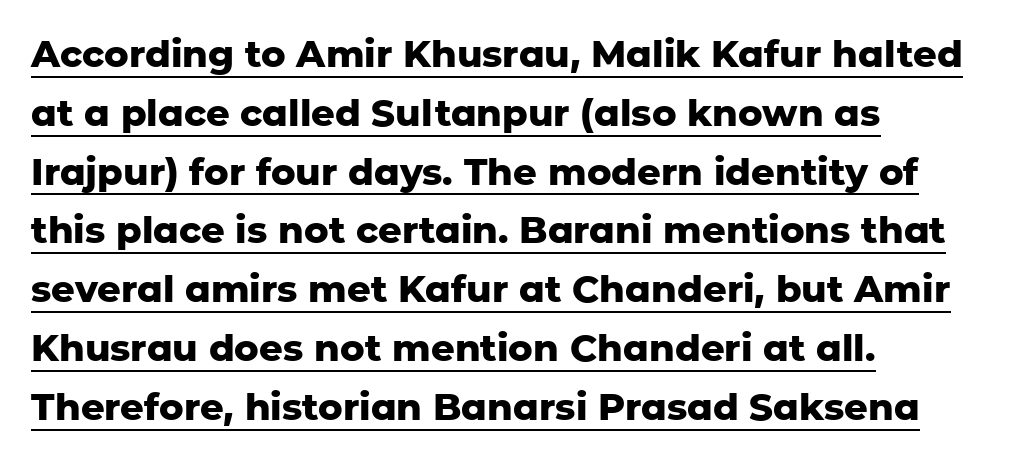
Q: Is the text bold? A: Yes.
Q: Is the text italic (slanted)? A: No, it is upright.
Q: Is the typeface a serif or a sans-serif typeface? A: Sans-serif.
Q: Is the text underlined? A: Yes.
Q: How is the paragraph aligned? A: Left-aligned.
Q: Is the spacing between letters normal or unusually wide? A: Normal.
Q: Is the spacing between lines tight, normal or loose? A: Normal.
Q: Width (condensed, normal, or wide)? A: Normal.
Q: Stroke contrast? A: Low.
Q: x-height? A: Medium.
Q: Monospaced? A: No.
